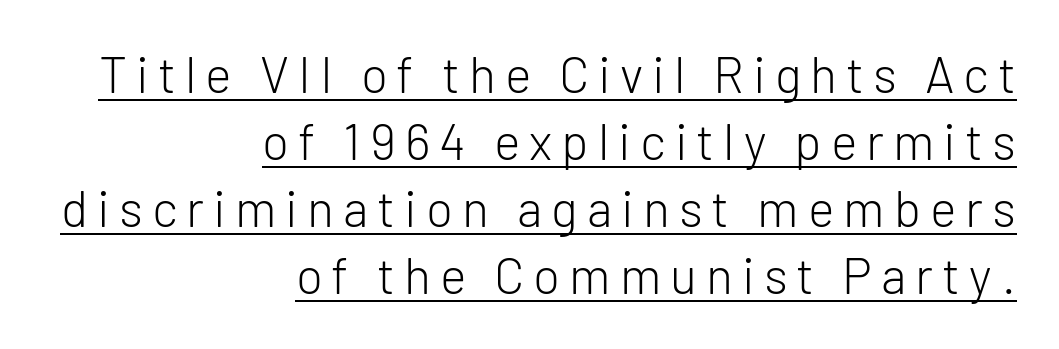
The image shows 50 px light sans-serif type, upright; set right-aligned, normal line spacing (1.34x), underlined; low stroke contrast and a medium x-height.
